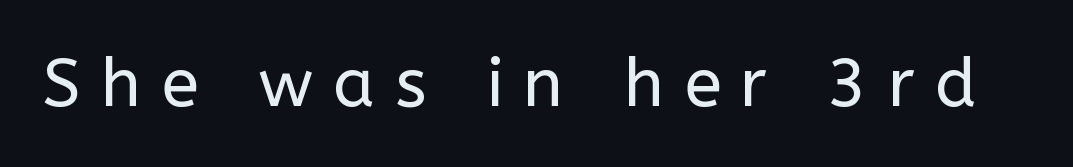
Q: Is the text bold? A: No.
Q: Is the text italic (slanted)? A: No, it is upright.
Q: Is the typeface a serif or a sans-serif typeface? A: Sans-serif.
Q: Is the text underlined? A: No.
Q: Is the spacing between letters normal or unusually wide? A: Unusually wide.
Q: Width (condensed, normal, or wide)? A: Normal.
Q: Stroke contrast? A: Low.
Q: x-height? A: Medium.
Q: Monospaced? A: No.
